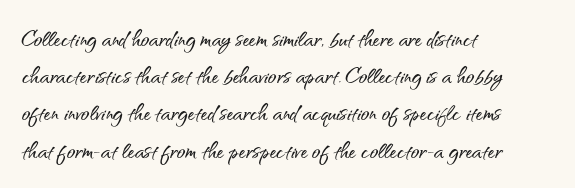
Q: Is the text italic (slanted)? A: Yes.
Q: Is the typeface a serif or a sans-serif typeface? A: Sans-serif.
Q: Is the text underlined? A: No.
Q: How is the paragraph aligned? A: Left-aligned.
Q: Is the spacing between letters normal or unusually wide? A: Normal.
Q: Is the spacing between lines tight, normal or loose? A: Normal.
Q: Width (condensed, normal, or wide)? A: Normal.
Q: Stroke contrast? A: Medium.
Q: x-height? A: Small.
Q: Monospaced? A: No.
